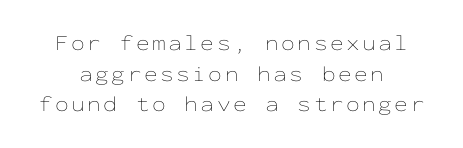
{"italic": "no", "bold": "no", "underline": "no", "align": "center", "line_spacing": "normal", "line_spacing_ratio": 1.39, "glyph_px": 22}
